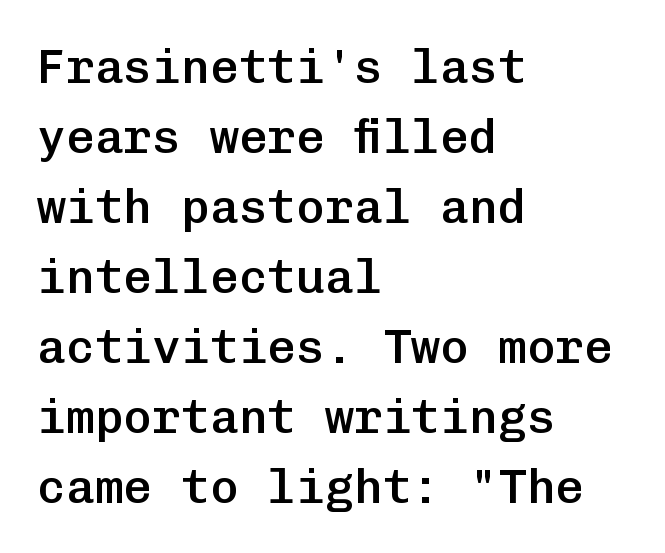
Q: Is the text bold? A: Semi-bold.
Q: Is the text italic (slanted)? A: No, it is upright.
Q: Is the typeface a serif or a sans-serif typeface? A: Sans-serif.
Q: Is the text underlined? A: No.
Q: How is the paragraph aligned? A: Left-aligned.
Q: Is the spacing between letters normal or unusually wide? A: Normal.
Q: Is the spacing between lines tight, normal or loose? A: Normal.
Q: Width (condensed, normal, or wide)? A: Normal.
Q: Stroke contrast? A: Low.
Q: x-height? A: Medium.
Q: Monospaced? A: Yes.
